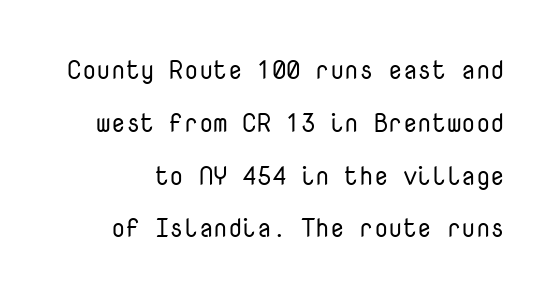
The image shows 26 px text type, upright; set loose line spacing (2.03x), normal letter spacing, not underlined.
